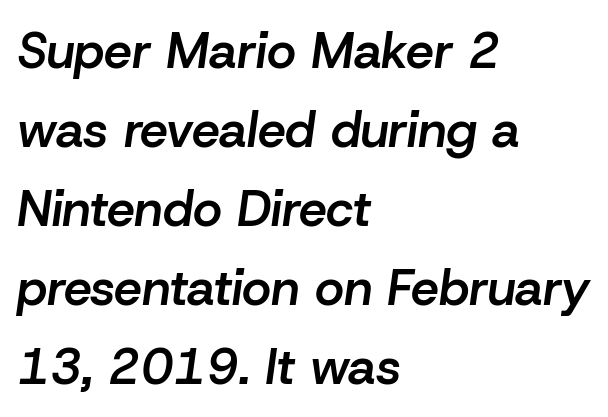
The image shows 50 px semibold type, italic (leaning right); set left-aligned, normal line spacing (1.58x), normal letter spacing, not underlined; low stroke contrast and a medium x-height.
